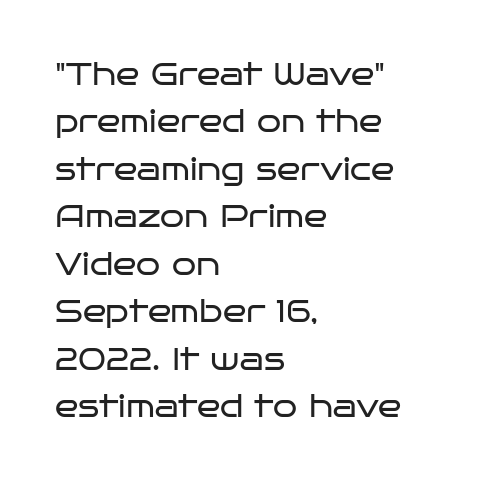
The rendering uses a moderate line-height, typical for paragraphs. Caption: multi-line text, flush left, ragged right. Honestly, the letter spacing is just normal — you wouldn't notice it. Compared with a typical body face, this is equally light or lighter still. The font family rendered here belongs to the sans-serif group. Quick note: underline off.
